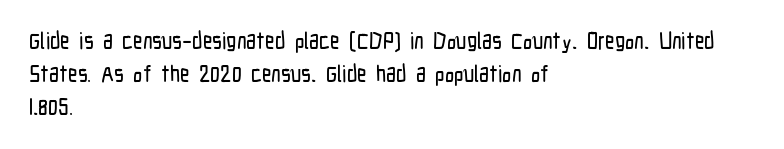
Q: Is the text italic (slanted)? A: No, it is upright.
Q: Is the text underlined? A: No.
Q: How is the paragraph aligned? A: Left-aligned.
Q: Is the spacing between letters normal or unusually wide? A: Normal.
Q: Is the spacing between lines tight, normal or loose? A: Normal.
